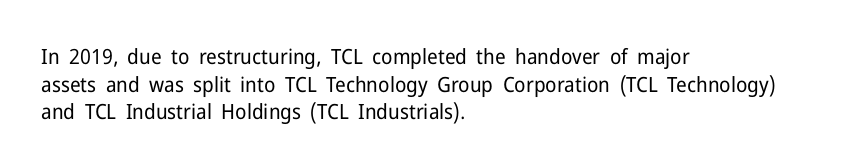
Q: Is the text bold? A: No.
Q: Is the text italic (slanted)? A: No, it is upright.
Q: Is the text underlined? A: No.
Q: How is the paragraph aligned? A: Left-aligned.
Q: Is the spacing between letters normal or unusually wide? A: Normal.
Q: Is the spacing between lines tight, normal or loose? A: Normal.
